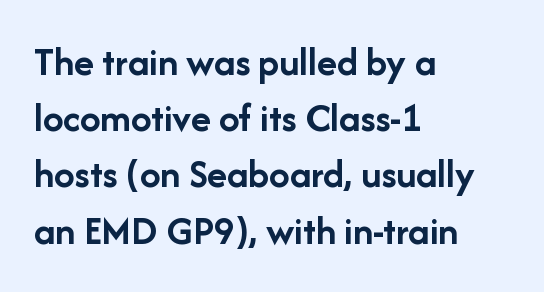
Posture: upright roman. Here the designer chose a conventional face with non-uniform glyph widths. The face used here has the dense, thick strokes of a bold. Rows of type keep a routine distance in the vertical direction. The lines in this sample share a left origin and differ only in where they stop. Any mark beneath the type? The region is blank.
